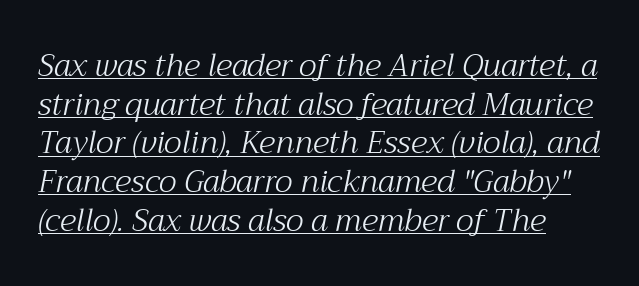
The words here are underlined. Vertically, the passage feels balanced, rows spaced as you'd expect. In terms of posture, this sample is oblique. Are there feet on the stems? There are — it's a serif.
